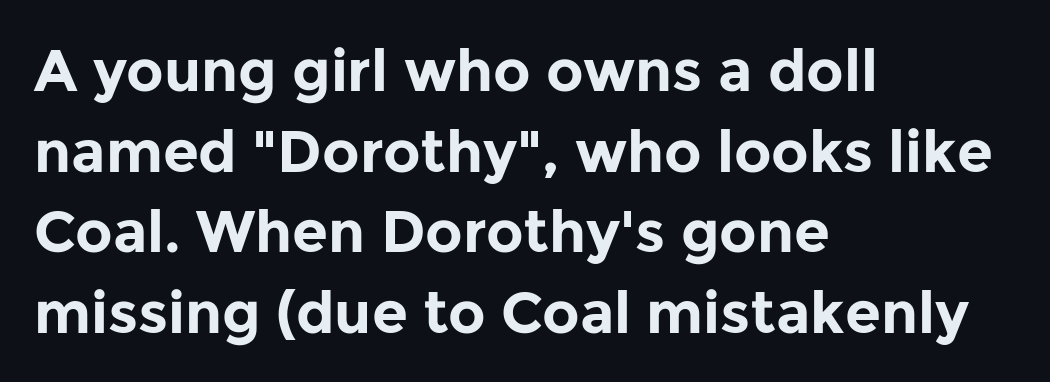
The image shows 58 px bold sans-serif type, upright; set left-aligned, normal line spacing (1.39x), normal letter spacing, not underlined; low stroke contrast and a medium x-height.
